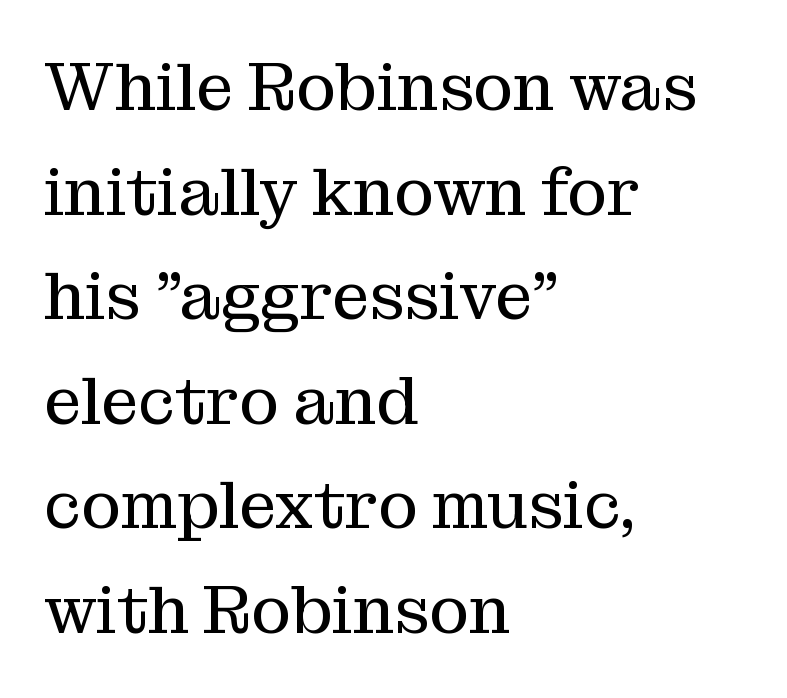
Q: Is the text bold? A: No.
Q: Is the text italic (slanted)? A: No, it is upright.
Q: Is the typeface a serif or a sans-serif typeface? A: Serif.
Q: Is the text underlined? A: No.
Q: How is the paragraph aligned? A: Left-aligned.
Q: Is the spacing between letters normal or unusually wide? A: Normal.
Q: Is the spacing between lines tight, normal or loose? A: Normal.
Q: Width (condensed, normal, or wide)? A: Normal.
Q: Stroke contrast? A: Medium.
Q: x-height? A: Medium.
Q: Monospaced? A: No.
